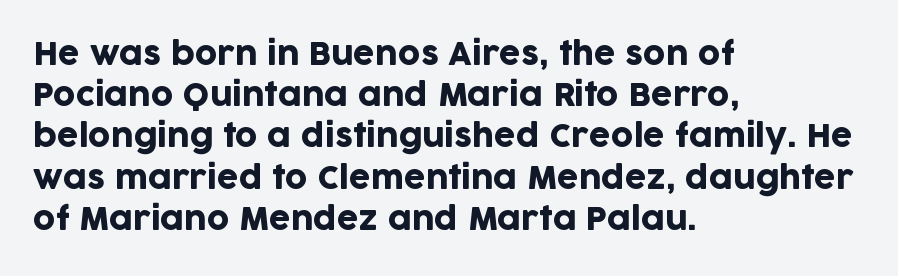
Q: Is the text italic (slanted)? A: No, it is upright.
Q: Is the typeface a serif or a sans-serif typeface? A: Sans-serif.
Q: Is the text underlined? A: No.
Q: How is the paragraph aligned? A: Left-aligned.
Q: Is the spacing between letters normal or unusually wide? A: Normal.
Q: Is the spacing between lines tight, normal or loose? A: Normal.
Q: Width (condensed, normal, or wide)? A: Normal.
Q: Stroke contrast? A: Low.
Q: x-height? A: Large.
Q: Monospaced? A: No.
